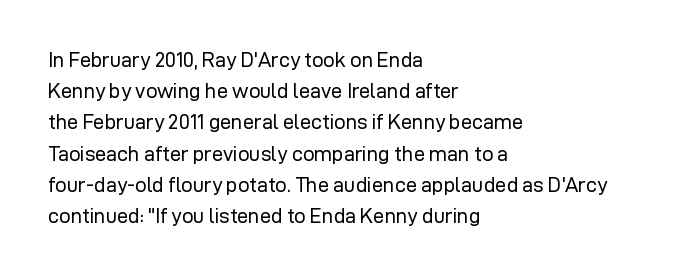
The image shows 20 px text type, upright; set left-aligned, normal line spacing (1.56x), normal letter spacing, not underlined.
